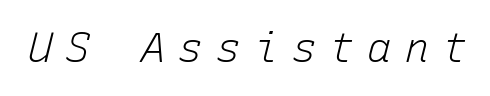
Q: Is the text bold? A: No.
Q: Is the text italic (slanted)? A: Yes, it leans right by about 15 degrees.
Q: Is the text underlined? A: No.
Q: Is the spacing between letters normal or unusually wide? A: Unusually wide.
Q: Width (condensed, normal, or wide)? A: Normal.
Q: Stroke contrast? A: Low.
Q: x-height? A: Medium.
Q: Monospaced? A: Yes.
